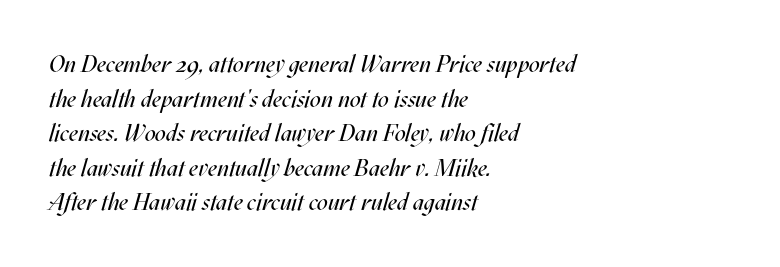
The image shows 24 px text type, italic (leaning right); set left-aligned, normal line spacing (1.44x), normal letter spacing, not underlined.
